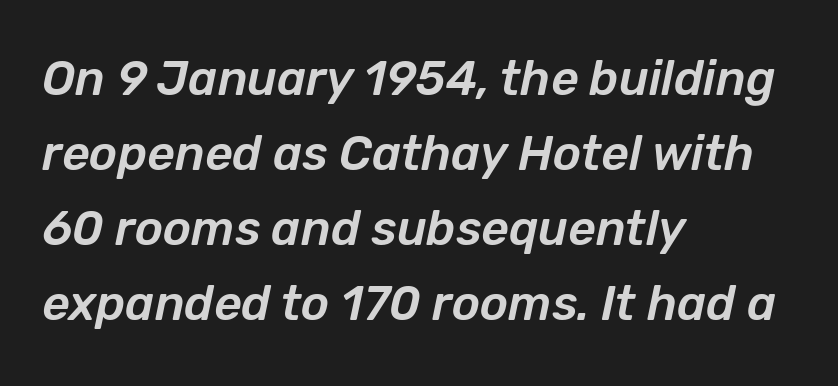
The image shows 48 px text type, italic (leaning right); set left-aligned, normal line spacing (1.56x), normal letter spacing, not underlined; low stroke contrast and a medium x-height.
